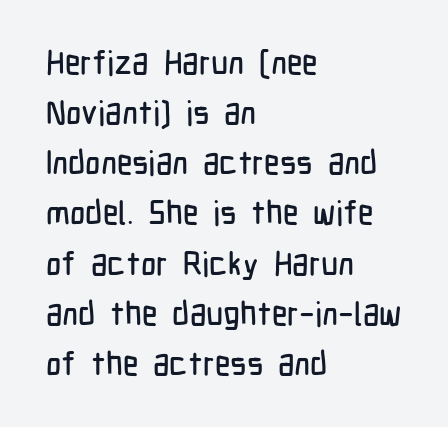
{"serif": "no", "italic": "no", "width": "condensed", "stroke_contrast": "low", "x_height": "medium", "monospaced": "no", "underline": "no", "align": "left", "line_spacing": "normal", "line_spacing_ratio": 1.52, "letter_spacing": "normal", "letter_spacing_em": 0.0, "glyph_px": 33}
